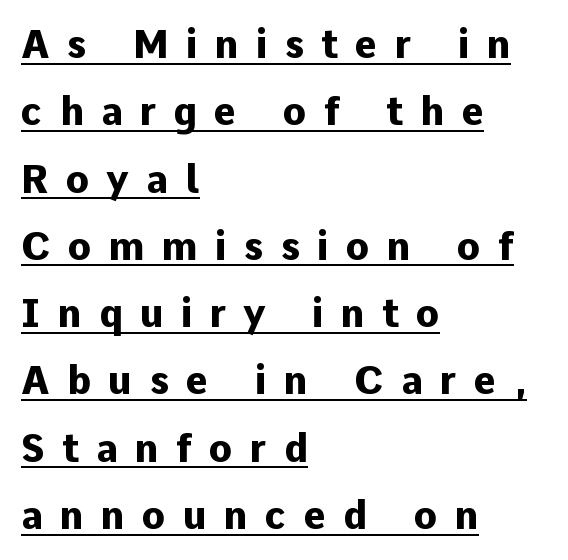
Q: Is the text bold? A: Yes.
Q: Is the text italic (slanted)? A: No, it is upright.
Q: Is the typeface a serif or a sans-serif typeface? A: Sans-serif.
Q: Is the text underlined? A: Yes.
Q: How is the paragraph aligned? A: Left-aligned.
Q: Is the spacing between letters normal or unusually wide? A: Unusually wide.
Q: Width (condensed, normal, or wide)? A: Normal.
Q: Stroke contrast? A: Low.
Q: x-height? A: Medium.
Q: Monospaced? A: No.
